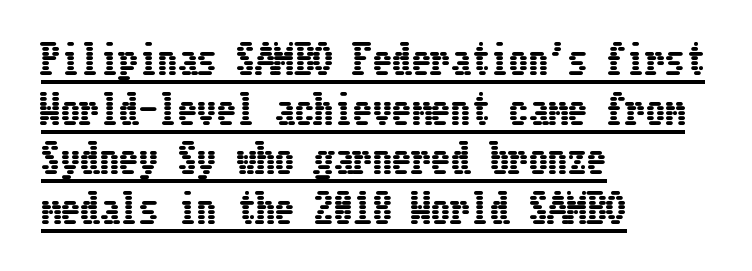
Q: Is the text italic (slanted)? A: No, it is upright.
Q: Is the text underlined? A: Yes.
Q: How is the paragraph aligned? A: Left-aligned.
Q: Is the spacing between letters normal or unusually wide? A: Normal.
Q: Is the spacing between lines tight, normal or loose? A: Normal.
Q: Width (condensed, normal, or wide)? A: Condensed.
Q: Stroke contrast? A: Low.
Q: x-height? A: Medium.
